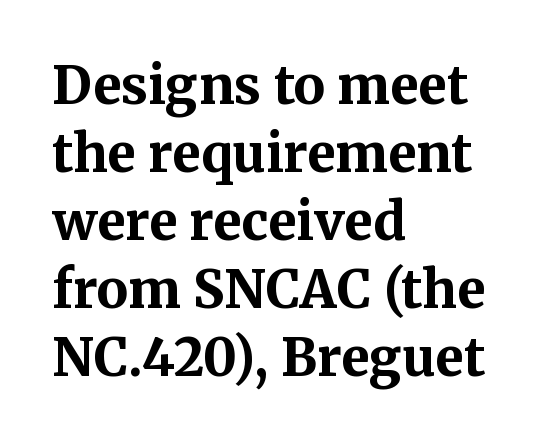
Q: Is the text bold? A: Yes.
Q: Is the text italic (slanted)? A: No, it is upright.
Q: Is the typeface a serif or a sans-serif typeface? A: Serif.
Q: Is the text underlined? A: No.
Q: How is the paragraph aligned? A: Left-aligned.
Q: Is the spacing between letters normal or unusually wide? A: Normal.
Q: Is the spacing between lines tight, normal or loose? A: Normal.
Q: Width (condensed, normal, or wide)? A: Normal.
Q: Stroke contrast? A: Medium.
Q: x-height? A: Medium.
Q: Monospaced? A: No.
